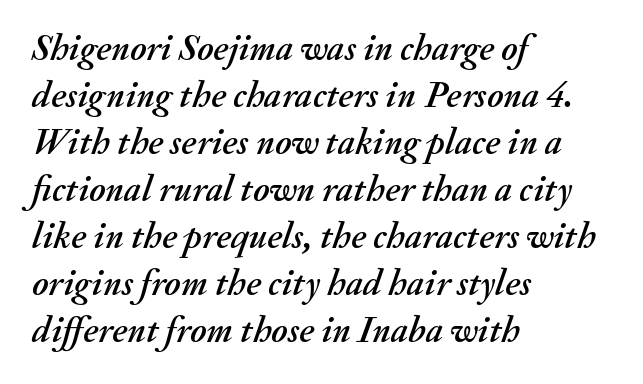
{"italic": "yes", "lean": "right", "slant_degrees": 20, "width": "normal", "stroke_contrast": "medium", "x_height": "small", "monospaced": "no", "underline": "no", "align": "left", "line_spacing": "normal", "line_spacing_ratio": 1.27, "letter_spacing": "normal", "letter_spacing_em": 0.0, "glyph_px": 37}
